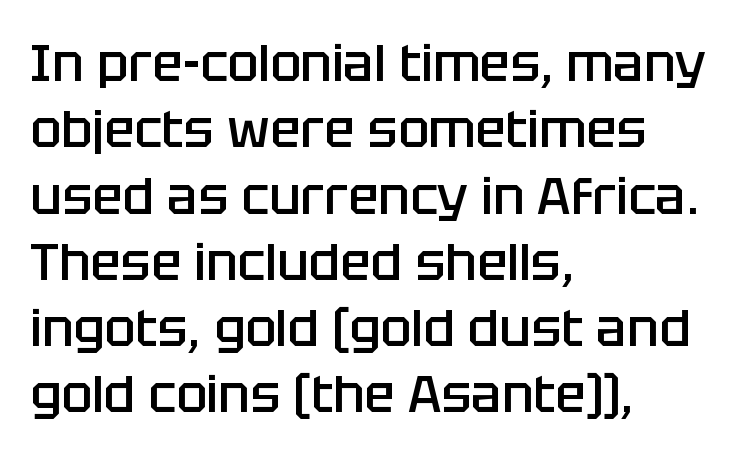
Q: Is the text bold? A: Semi-bold.
Q: Is the text italic (slanted)? A: No, it is upright.
Q: Is the typeface a serif or a sans-serif typeface? A: Sans-serif.
Q: Is the text underlined? A: No.
Q: How is the paragraph aligned? A: Left-aligned.
Q: Is the spacing between letters normal or unusually wide? A: Normal.
Q: Is the spacing between lines tight, normal or loose? A: Normal.
Q: Width (condensed, normal, or wide)? A: Normal.
Q: Stroke contrast? A: Low.
Q: x-height? A: Large.
Q: Monospaced? A: No.
